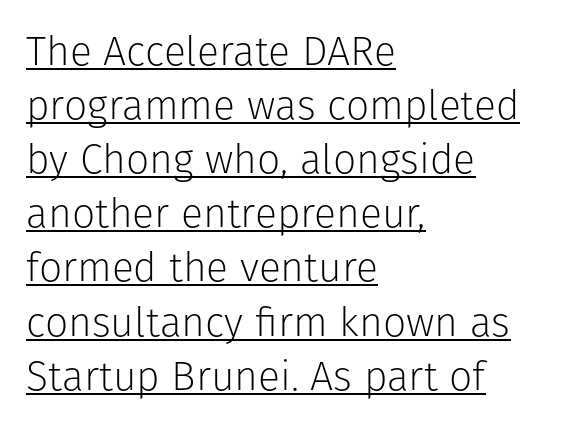
The image shows 41 px light sans-serif type, upright; set left-aligned, normal line spacing (1.32x), normal letter spacing, underlined; low stroke contrast and a medium x-height.
